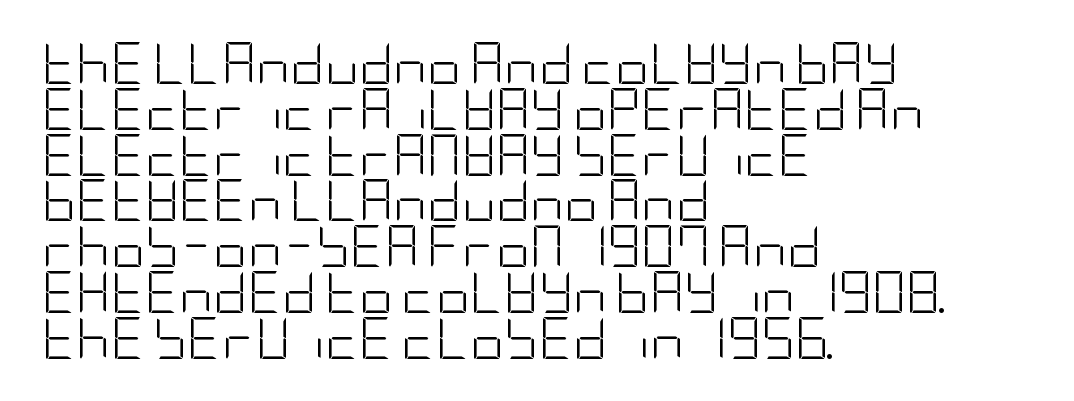
Tracking here is standard; glyphs follow each other at the usual distance. Very little white space separates one row of letters from the next. This is not heavy type; no bold has been used. Ordinary non-slanted type is in use. Visually the block forms a straight wall on the left and a jagged coastline on the right.
